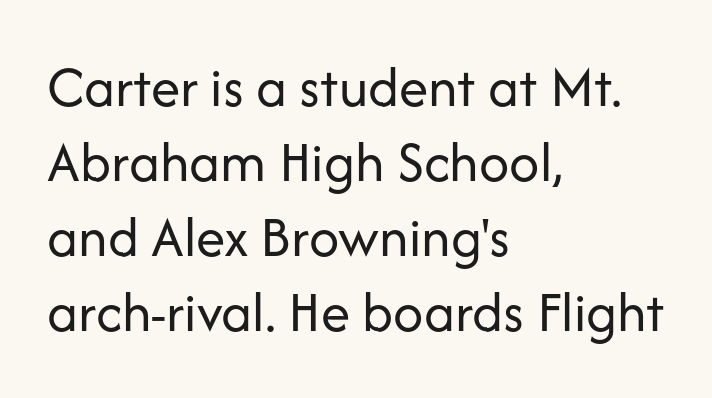
Leading: standard. The passage shown is typed in a proportional face where columns would drift. A clean baseline with only descenders dipping below it. What stands out about the letter spacing? Nothing — it is the standard amount.
